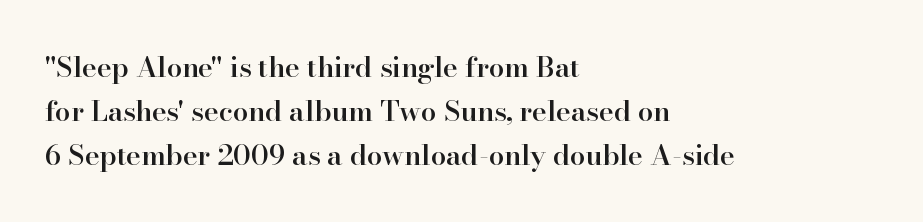
The image shows 28 px semibold serif type, upright; set left-aligned, normal line spacing (1.57x), normal letter spacing, not underlined; high stroke contrast and a small x-height.
